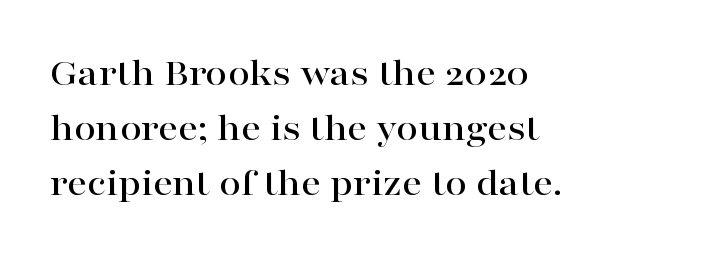
The image shows 39 px wide serif type, upright; set left-aligned, normal line spacing (1.41x), normal letter spacing, not underlined; high stroke contrast and a medium x-height.
